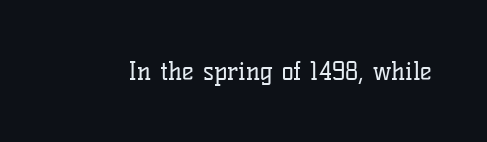
The rendering keeps characters at their native spacing. The font sits on the lighter half of the weight spectrum, regular included. Quick note: underline off. Is there any slant? The stems are plumb.
